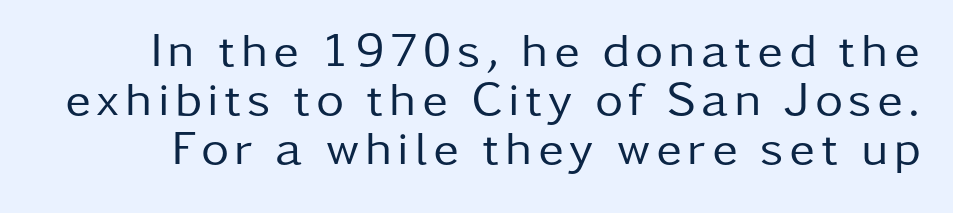
{"serif": "no", "italic": "no", "bold": "no", "weight": "regular", "width": "normal", "stroke_contrast": "low", "x_height": "medium", "monospaced": "no", "underline": "no", "line_spacing": "tight", "line_spacing_ratio": 1.02, "glyph_px": 48}
